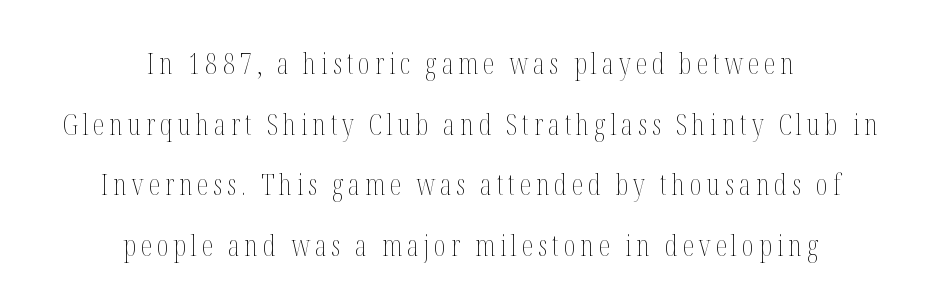
Q: Is the text bold? A: No.
Q: Is the text italic (slanted)? A: No, it is upright.
Q: Is the text underlined? A: No.
Q: How is the paragraph aligned? A: Centered.
Q: Is the spacing between lines tight, normal or loose? A: Loose.
Q: Width (condensed, normal, or wide)? A: Condensed.
Q: Stroke contrast? A: Medium.
Q: x-height? A: Medium.
Q: Monospaced? A: No.
